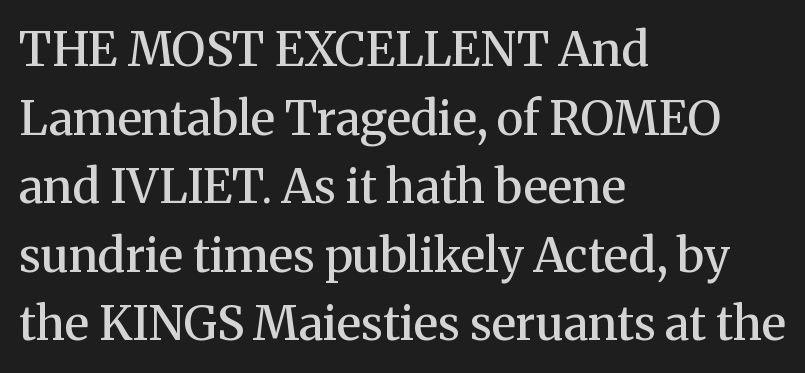
The image shows 47 px semibold serif type, upright; set left-aligned, normal line spacing (1.46x), normal letter spacing, not underlined; medium stroke contrast and a medium x-height.
